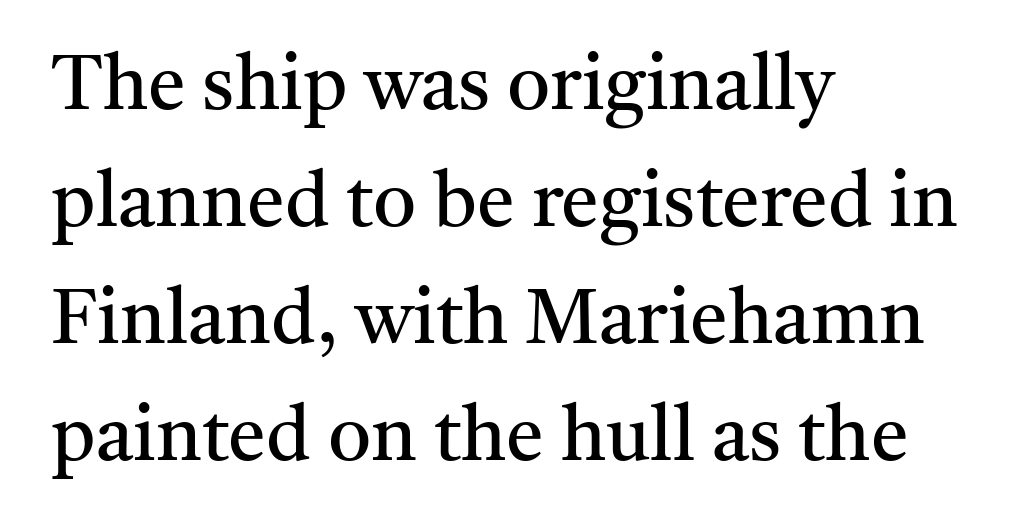
{"serif": "yes", "italic": "no", "bold": "no", "weight": "regular", "width": "normal", "stroke_contrast": "medium", "x_height": "medium", "monospaced": "no", "underline": "no", "align": "left", "line_spacing": "normal", "line_spacing_ratio": 1.54, "letter_spacing": "normal", "letter_spacing_em": 0.0, "glyph_px": 76}
